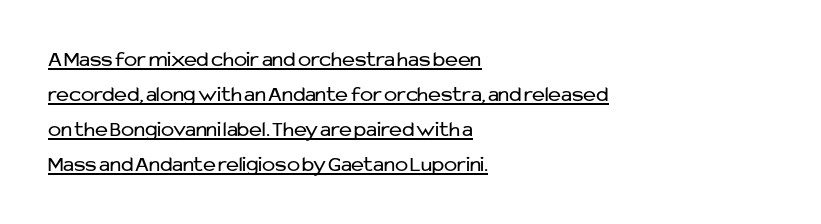
Q: Is the text bold? A: No.
Q: Is the text italic (slanted)? A: No, it is upright.
Q: Is the text underlined? A: Yes.
Q: How is the paragraph aligned? A: Left-aligned.
Q: Is the spacing between letters normal or unusually wide? A: Normal.
Q: Is the spacing between lines tight, normal or loose? A: Normal.
